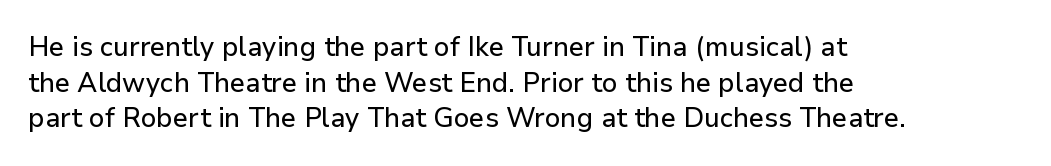
Q: Is the text italic (slanted)? A: No, it is upright.
Q: Is the text underlined? A: No.
Q: How is the paragraph aligned? A: Left-aligned.
Q: Is the spacing between letters normal or unusually wide? A: Normal.
Q: Is the spacing between lines tight, normal or loose? A: Normal.
